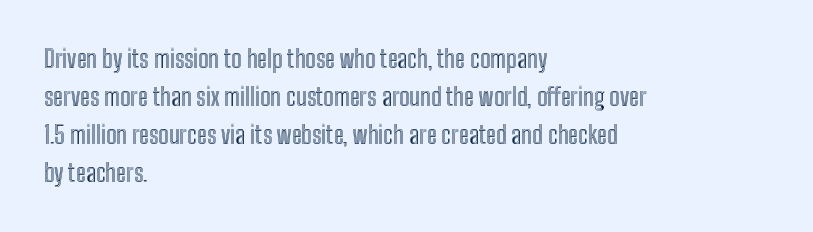
The image shows 24 px text type, upright; set left-aligned, normal line spacing (1.58x), normal letter spacing, not underlined.
